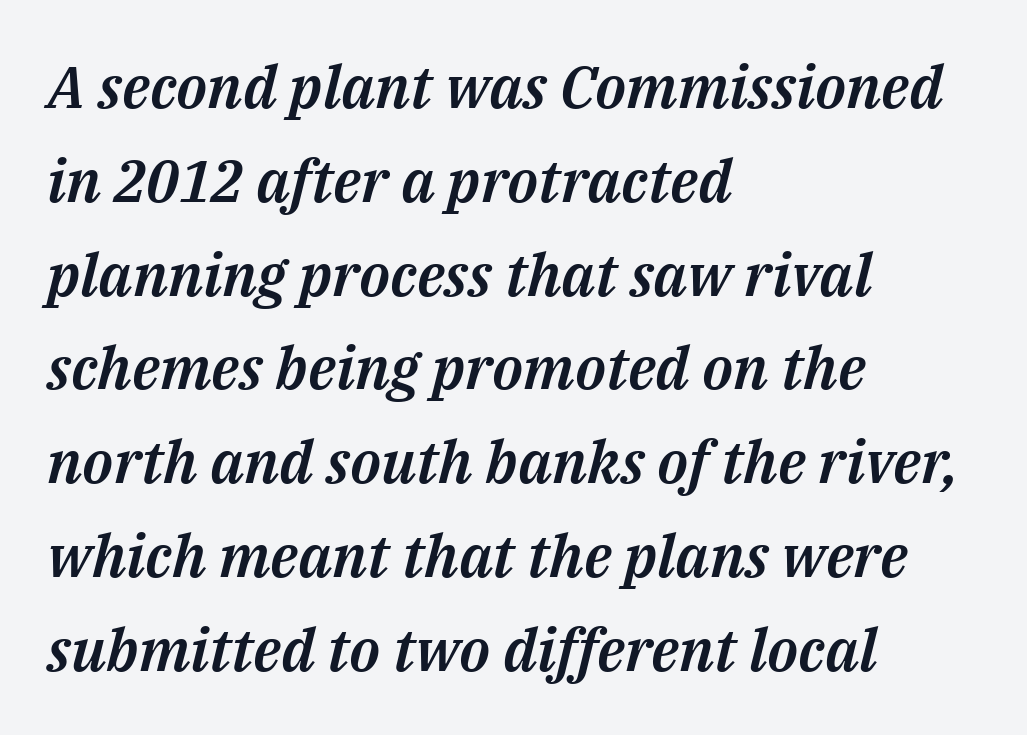
The image shows 59 px text type, italic (leaning right); set left-aligned, normal line spacing (1.59x), normal letter spacing, not underlined; medium stroke contrast and a medium x-height.
